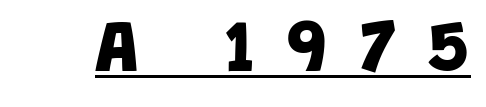
The image shows 74 px bold sans-serif type; set unusually wide letter spacing (+0.43 em), underlined; low stroke contrast and a large x-height.
